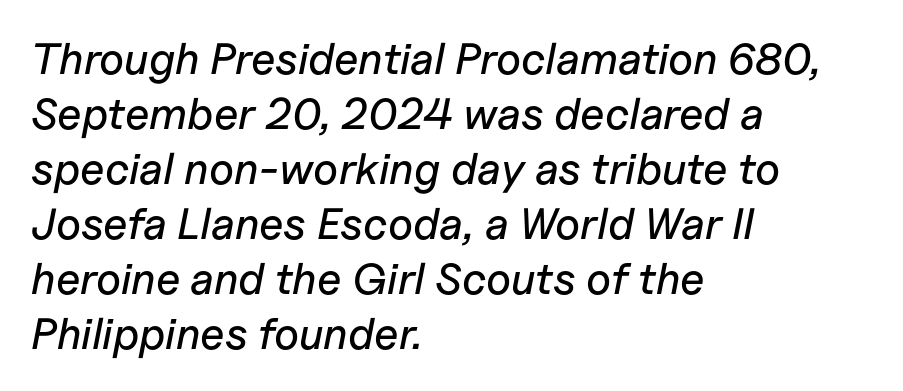
{"italic": "yes", "lean": "right", "slant_degrees": 11, "width": "normal", "stroke_contrast": "low", "x_height": "medium", "monospaced": "no", "underline": "no", "align": "left", "line_spacing": "normal", "line_spacing_ratio": 1.25, "letter_spacing": "normal", "letter_spacing_em": 0.0, "glyph_px": 44}
